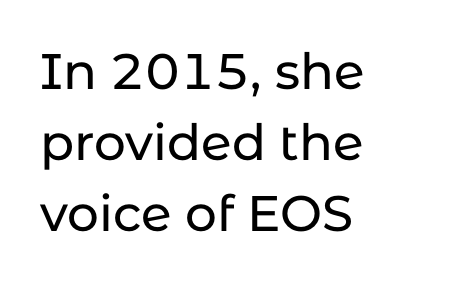
Q: Is the text italic (slanted)? A: No, it is upright.
Q: Is the typeface a serif or a sans-serif typeface? A: Sans-serif.
Q: Is the text underlined? A: No.
Q: How is the paragraph aligned? A: Left-aligned.
Q: Is the spacing between letters normal or unusually wide? A: Normal.
Q: Is the spacing between lines tight, normal or loose? A: Normal.
Q: Width (condensed, normal, or wide)? A: Normal.
Q: Stroke contrast? A: Low.
Q: x-height? A: Medium.
Q: Monospaced? A: No.
